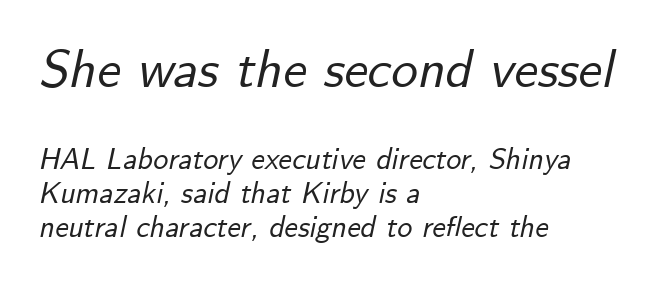
The designer dialed line spacing down below the default. Compared with typical body copy, the letter spacing here is the same. A student would notice the top passage is typeset larger than what follows. The passage is arranged the way most books set body copy — flush left. Each row of text sits above clean, open space. The face used here is proportionally spaced, like ordinary book or web type.
